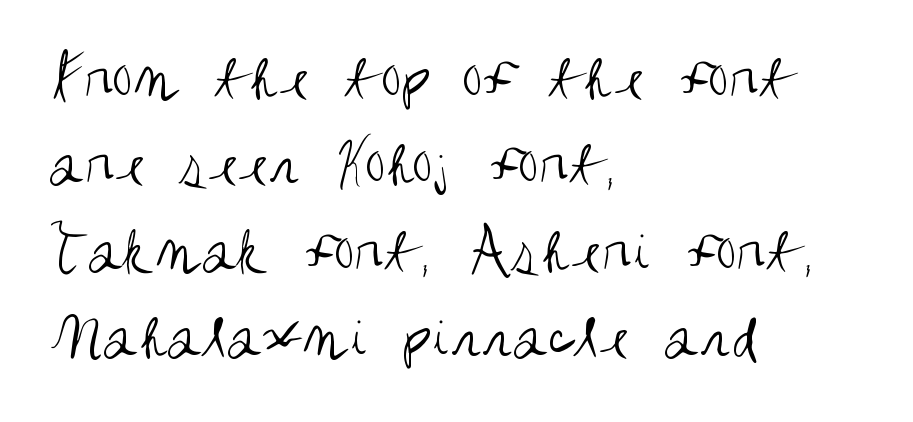
The image shows 66 px regular-weight, condensed sans-serif type; set left-aligned, normal line spacing (1.31x), normal letter spacing, not underlined; medium stroke contrast and a large x-height.
